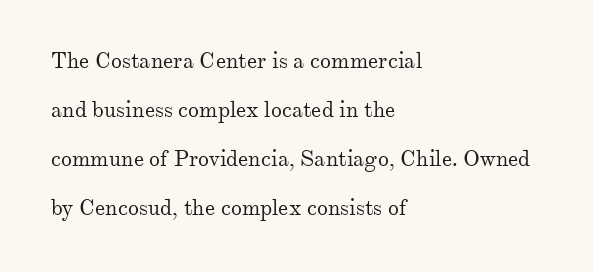
The image shows 22 px text type, upright; set left-aligned, loose line spacing (2.22x), normal letter spacing, not underlined.
